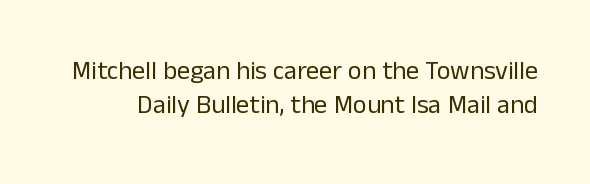
{"italic": "no", "bold": "no", "underline": "no", "line_spacing": "normal", "line_spacing_ratio": 1.32, "letter_spacing": "normal", "letter_spacing_em": 0.0, "glyph_px": 26}
